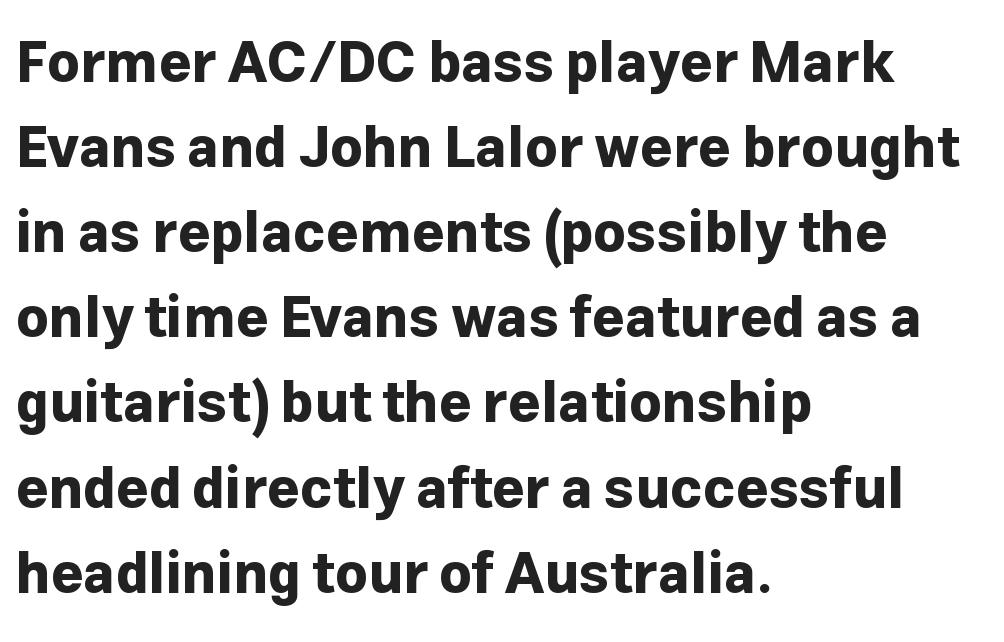
{"serif": "no", "italic": "no", "bold": "yes", "weight": "bold", "width": "normal", "stroke_contrast": "low", "x_height": "medium", "monospaced": "no", "underline": "no", "align": "left", "line_spacing": "normal", "line_spacing_ratio": 1.52, "letter_spacing": "normal", "letter_spacing_em": 0.0, "glyph_px": 56}
